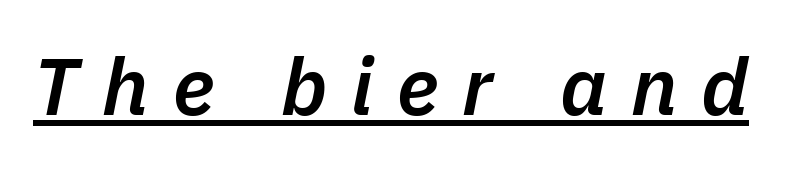
{"italic": "yes", "lean": "right", "slant_degrees": 11, "bold": "semi", "weight": "semibold", "width": "normal", "stroke_contrast": "low", "x_height": "medium", "monospaced": "no", "underline": "yes", "letter_spacing": "wide", "letter_spacing_em": 0.3, "glyph_px": 80}
